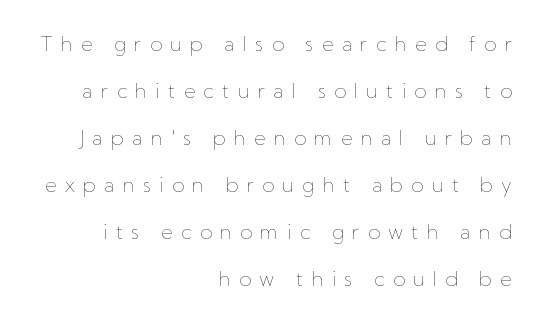
Q: Is the text bold? A: No.
Q: Is the text italic (slanted)? A: No, it is upright.
Q: Is the text underlined? A: No.
Q: How is the paragraph aligned? A: Right-aligned.
Q: Is the spacing between letters normal or unusually wide? A: Unusually wide.
Q: Is the spacing between lines tight, normal or loose? A: Loose.
